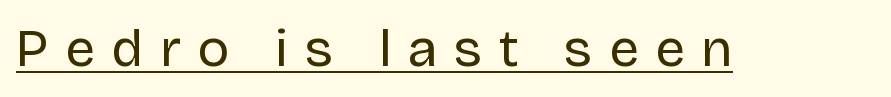
{"serif": "no", "italic": "no", "bold": "no", "weight": "regular", "width": "normal", "stroke_contrast": "low", "x_height": "large", "monospaced": "no", "underline": "yes", "letter_spacing": "wide", "letter_spacing_em": 0.31, "glyph_px": 53}
